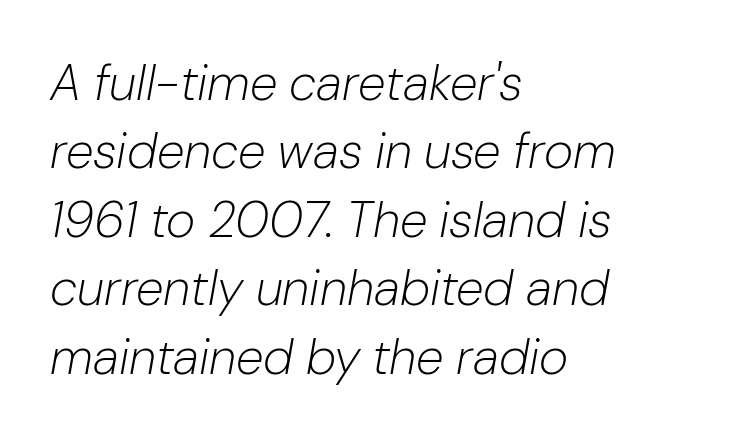
The letters sit at their default tracking, neither squeezed nor spread. Would a proofreader flag this as italicized? Yes. The face used here is proportionally spaced, like ordinary book or web type. The text block is weighted toward the left margin, trailing off unevenly rightward.
